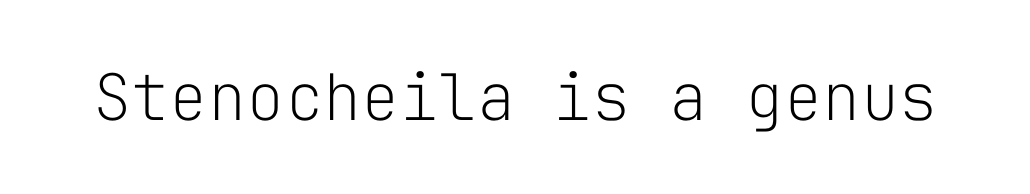
{"serif": "no", "italic": "no", "bold": "no", "weight": "light", "width": "normal", "stroke_contrast": "low", "x_height": "medium", "monospaced": "yes", "underline": "no", "letter_spacing": "normal", "letter_spacing_em": 0.0, "glyph_px": 64}
